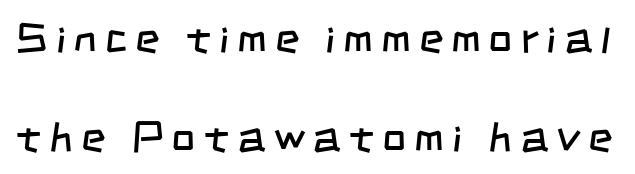
Q: Is the text bold? A: No.
Q: Is the typeface a serif or a sans-serif typeface? A: Sans-serif.
Q: Is the text underlined? A: No.
Q: Is the spacing between lines tight, normal or loose? A: Loose.
Q: Width (condensed, normal, or wide)? A: Condensed.
Q: Stroke contrast? A: Low.
Q: x-height? A: Large.
Q: Monospaced? A: No.
